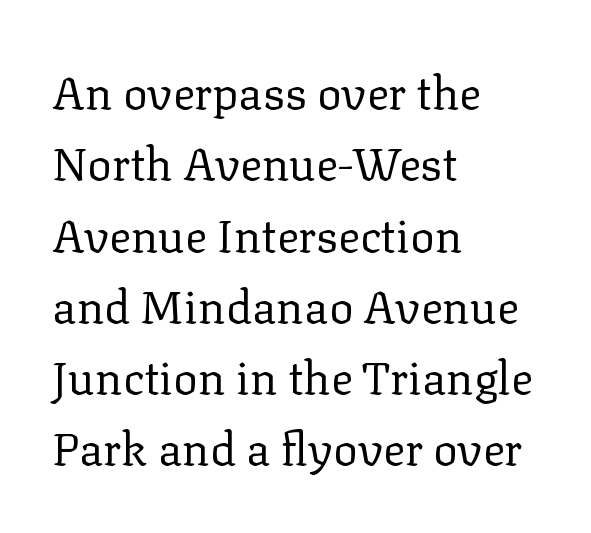
Q: Is the text bold? A: No.
Q: Is the text italic (slanted)? A: No, it is upright.
Q: Is the typeface a serif or a sans-serif typeface? A: Serif.
Q: Is the text underlined? A: No.
Q: How is the paragraph aligned? A: Left-aligned.
Q: Is the spacing between letters normal or unusually wide? A: Normal.
Q: Is the spacing between lines tight, normal or loose? A: Normal.
Q: Width (condensed, normal, or wide)? A: Normal.
Q: Stroke contrast? A: Low.
Q: x-height? A: Medium.
Q: Monospaced? A: No.
